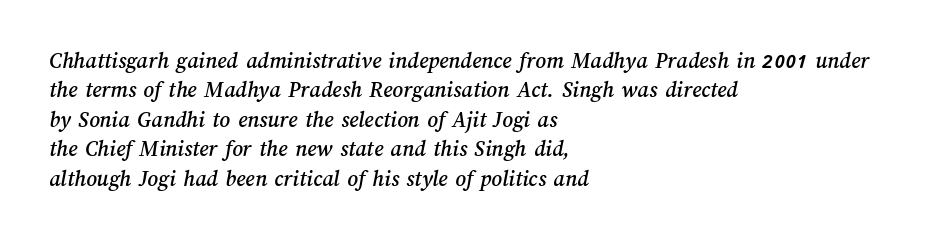
The baseline area is clear. In CSS terms this would be text-align: left. In terms of letterspacing, this is plain default setting. Interline gaps are of average width in this sample.
